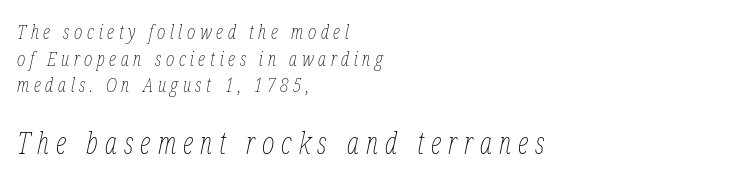
Each letter keeps its own natural width here, so spacing adapts to shape. Counters stay open thanks to moderate or lighter strokes. Students, note that the glyphs here are deliberately spaced far apart. Vertical spacing — default.
